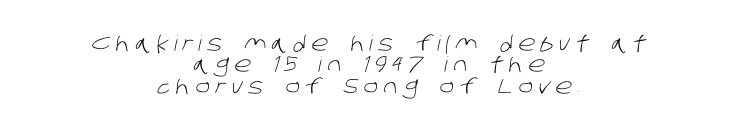
{"bold": "no", "underline": "no", "align": "center", "line_spacing": "tight", "line_spacing_ratio": 1.02, "letter_spacing": "wide", "letter_spacing_em": 0.26, "glyph_px": 21}
